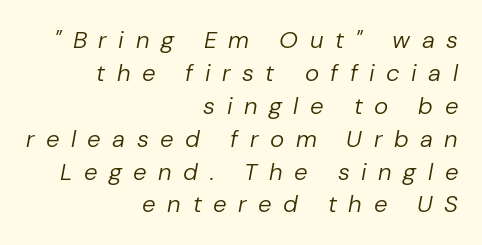
Slanted lettering throughout. If you drew a ruler down the right edge, every line would touch it. A typesetter would call this leading conventional body-copy spacing. Letters have the restrained weight of plain body copy at most.
